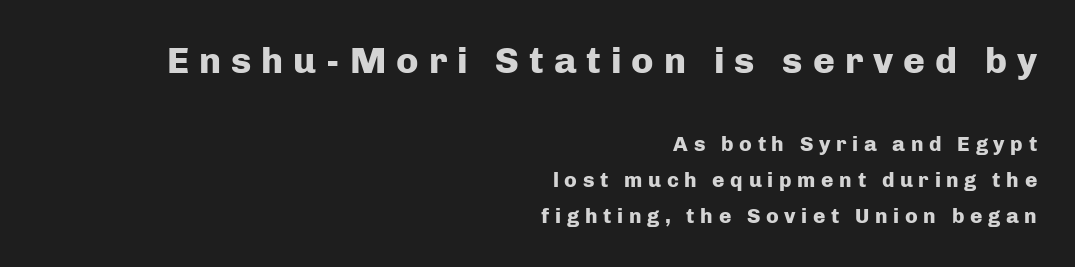
Q: Is the text bold? A: Yes.
Q: Is the text italic (slanted)? A: No, it is upright.
Q: Is the typeface a serif or a sans-serif typeface? A: Sans-serif.
Q: Is the text underlined? A: No.
Q: How is the paragraph aligned? A: Right-aligned.
Q: Is the spacing between letters normal or unusually wide? A: Unusually wide.
Q: Which block of text is set in a larger size, the first (top) or the second (bottom)? A: The first (top) one.
Q: Width (condensed, normal, or wide)? A: Normal.
Q: Stroke contrast? A: Low.
Q: x-height? A: Medium.
Q: Monospaced? A: No.
